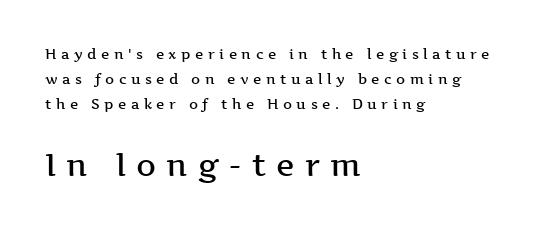
The image shows 31 px semibold, wide serif type, upright; set left-aligned, line spacing 1.79x, unusually wide letter spacing (+0.32 em), not underlined; the second (bottom) block is 2.21x larger; medium stroke contrast and a medium x-height.
